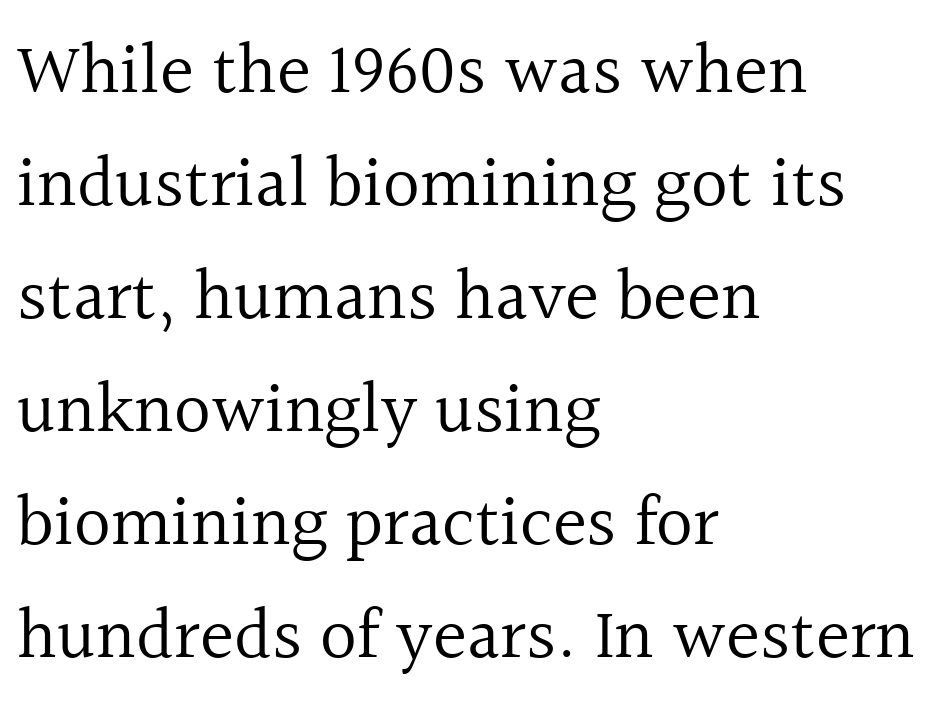
Standard letterfit; no display-style spreading of the glyphs. This sample uses an upright cut, with every glyph sitting square on the baseline. Nobody drew a line under any word here. The passage is arranged the way most books set body copy — flush left. The rendering shows small feet on the letterforms — a serif design. Character widths vary here, with narrow letters taking less room than wide ones.
